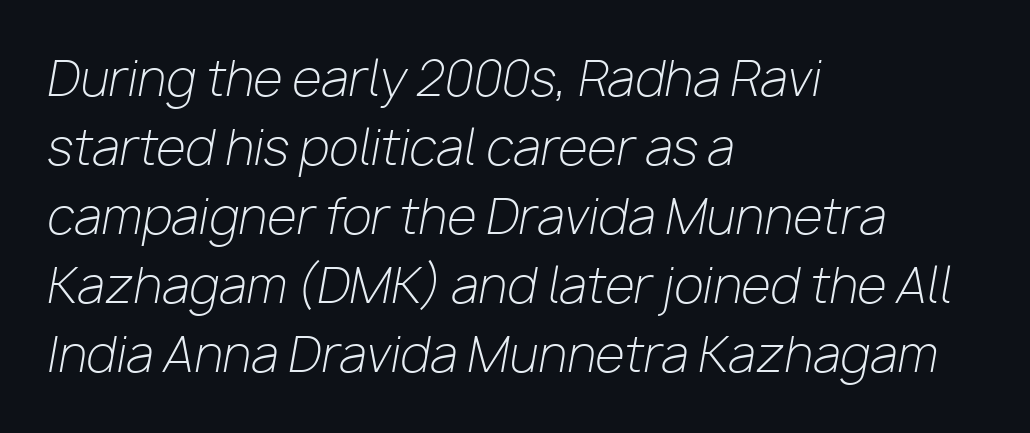
Casual observation: everything's shoved over to the left. Proportional: the letters do not fall into vertical columns. Honestly, the letter spacing is just normal — you wouldn't notice it. The letters look calm and open, with moderate or lighter stems.
